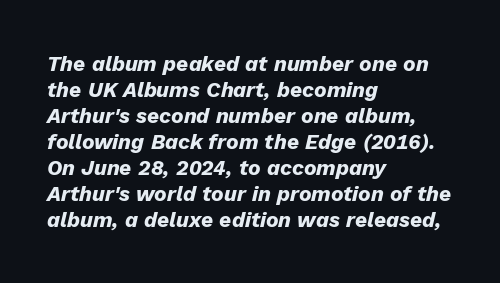
{"italic": "yes", "lean": "right", "slant_degrees": 13, "bold": "yes", "underline": "no", "align": "left", "line_spacing_ratio": 1.24, "letter_spacing": "normal", "letter_spacing_em": 0.0, "glyph_px": 21}
